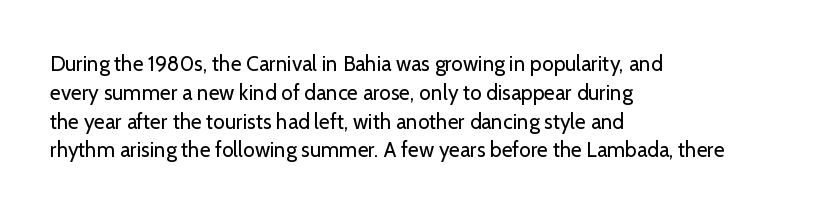
The image shows 21 px text type, upright; set left-aligned, normal line spacing (1.37x), normal letter spacing, not underlined.
